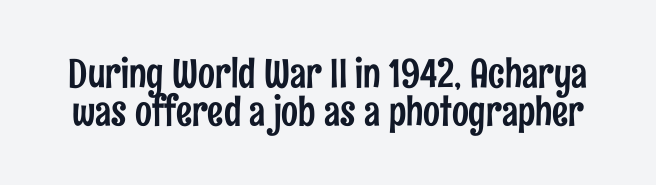
Italic? Not at all — the glyphs are vertical. Regarding leading, the lines here are crowded together. The type is set solid horizontally, with unmodified tracking. Does the type have serifs? No, each stem ends abruptly.
